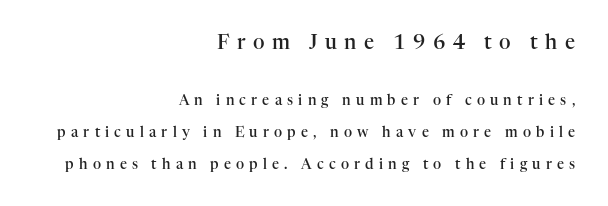
{"italic": "no", "bold": "semi", "underline": "no", "align": "right", "line_spacing": "loose", "line_spacing_ratio": 2.27, "letter_spacing": "wide", "letter_spacing_em": 0.37, "larger_block": "first", "size_ratio": 1.43, "glyph_px": 20}
